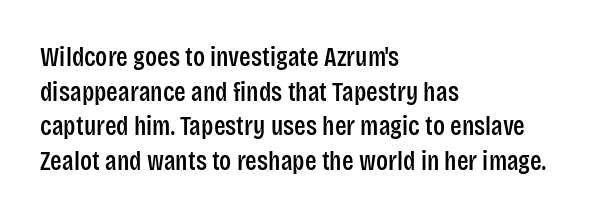
Q: Is the text italic (slanted)? A: No, it is upright.
Q: Is the text underlined? A: No.
Q: How is the paragraph aligned? A: Left-aligned.
Q: Is the spacing between letters normal or unusually wide? A: Normal.
Q: Is the spacing between lines tight, normal or loose? A: Normal.
